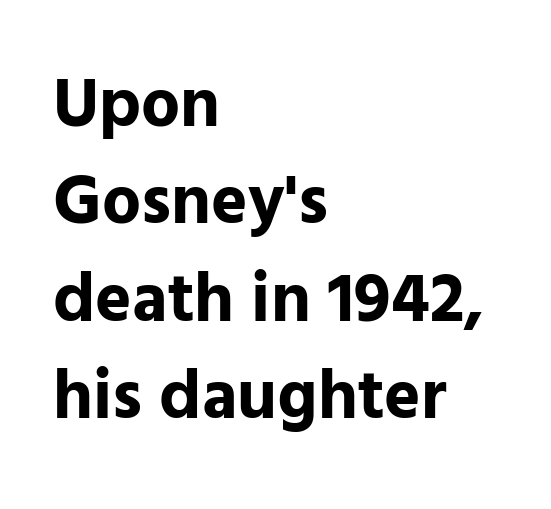
Q: Is the text bold? A: Yes.
Q: Is the text italic (slanted)? A: No, it is upright.
Q: Is the typeface a serif or a sans-serif typeface? A: Sans-serif.
Q: Is the text underlined? A: No.
Q: How is the paragraph aligned? A: Left-aligned.
Q: Is the spacing between letters normal or unusually wide? A: Normal.
Q: Is the spacing between lines tight, normal or loose? A: Normal.
Q: Width (condensed, normal, or wide)? A: Normal.
Q: Stroke contrast? A: Low.
Q: x-height? A: Medium.
Q: Monospaced? A: No.
